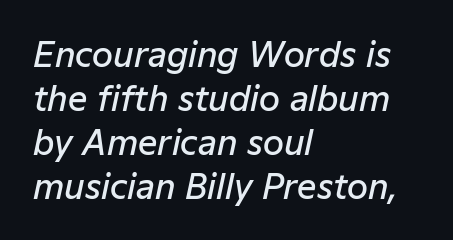
Q: Is the text bold? A: Semi-bold.
Q: Is the text italic (slanted)? A: Yes, it leans right by about 12 degrees.
Q: Is the text underlined? A: No.
Q: How is the paragraph aligned? A: Left-aligned.
Q: Is the spacing between letters normal or unusually wide? A: Normal.
Q: Is the spacing between lines tight, normal or loose? A: Normal.
Q: Width (condensed, normal, or wide)? A: Normal.
Q: Stroke contrast? A: Low.
Q: x-height? A: Medium.
Q: Monospaced? A: No.
